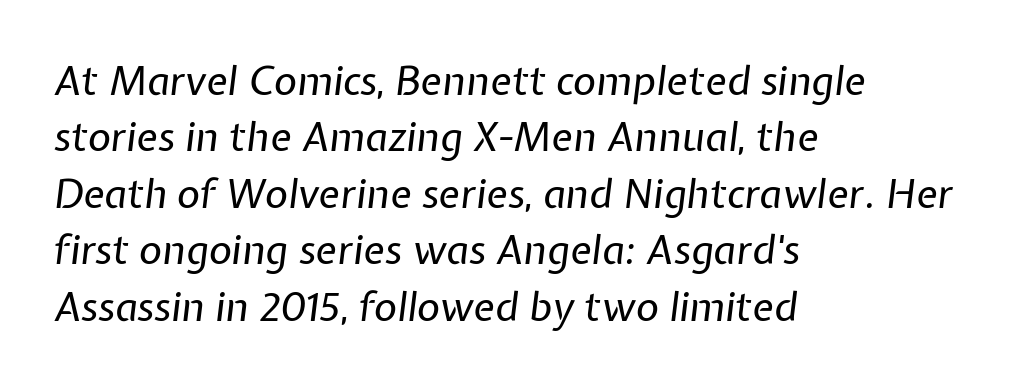
The image shows 40 px regular-weight type, italic (leaning right); set left-aligned, normal line spacing (1.41x), normal letter spacing, not underlined; low stroke contrast and a medium x-height.
